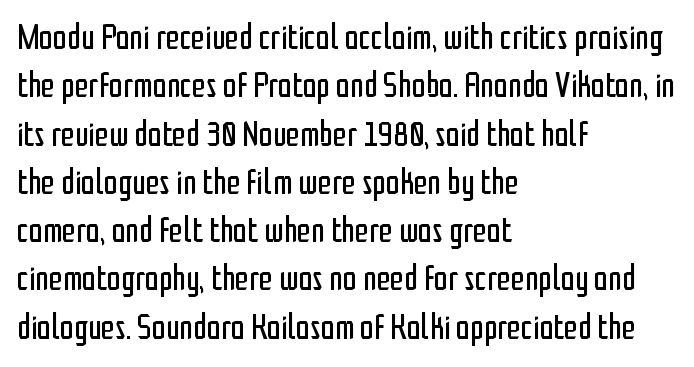
The image shows 35 px regular-weight, condensed sans-serif type, upright; set left-aligned, normal line spacing (1.38x), normal letter spacing, not underlined; low stroke contrast and a medium x-height.
